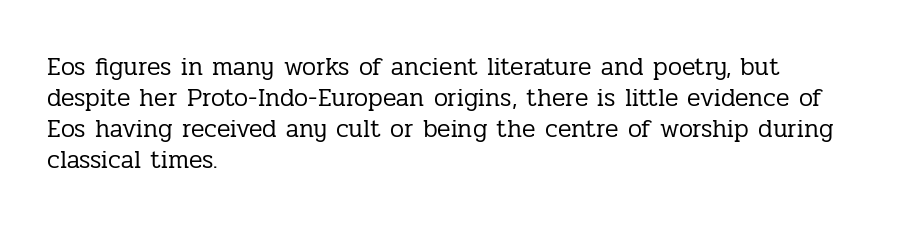
Q: Is the text bold? A: No.
Q: Is the text italic (slanted)? A: No, it is upright.
Q: Is the text underlined? A: No.
Q: How is the paragraph aligned? A: Left-aligned.
Q: Is the spacing between letters normal or unusually wide? A: Normal.
